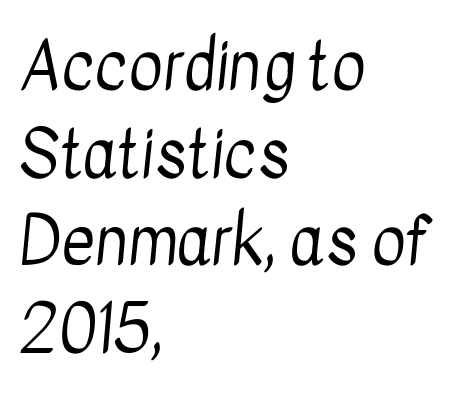
The image shows 65 px regular-weight, condensed sans-serif type; set left-aligned, normal line spacing (1.35x), normal letter spacing, not underlined; low stroke contrast and a medium x-height.
